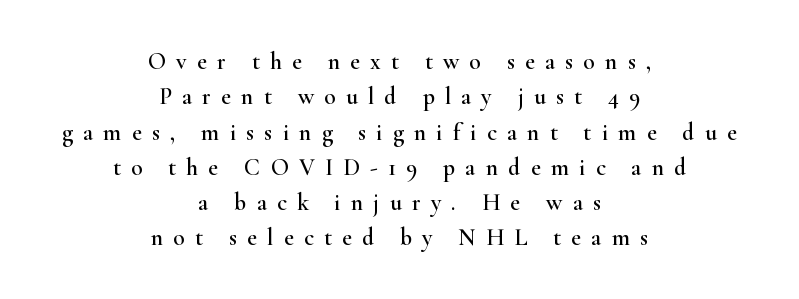
The image shows 24 px text type, upright; set centered, normal line spacing (1.47x), unusually wide letter spacing (+0.42 em), not underlined.
